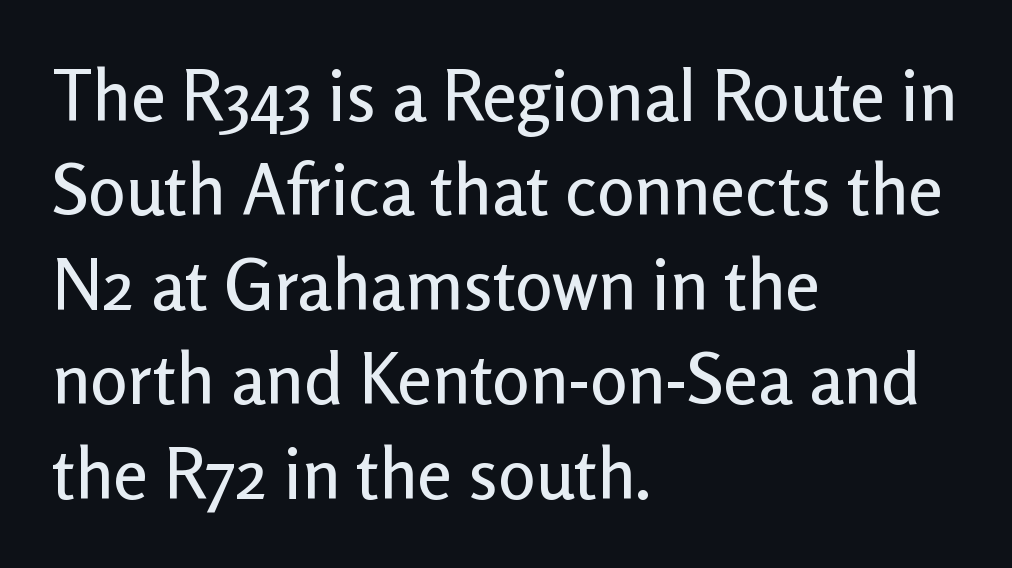
Reading down the block, your eye returns to a fixed left position each line. The rendering uses natural spacing where letterforms have individual widths. These lines sit exactly where default settings would place them. How are the letters spaced? Ordinarily, with no added tracking.
